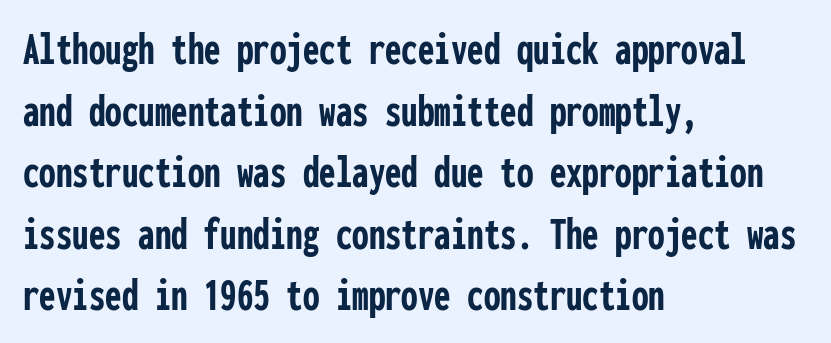
Q: Is the text bold? A: Yes.
Q: Is the text italic (slanted)? A: No, it is upright.
Q: Is the typeface a serif or a sans-serif typeface? A: Sans-serif.
Q: Is the text underlined? A: No.
Q: How is the paragraph aligned? A: Left-aligned.
Q: Is the spacing between letters normal or unusually wide? A: Normal.
Q: Is the spacing between lines tight, normal or loose? A: Normal.
Q: Width (condensed, normal, or wide)? A: Condensed.
Q: Stroke contrast? A: Low.
Q: x-height? A: Medium.
Q: Monospaced? A: Yes.
